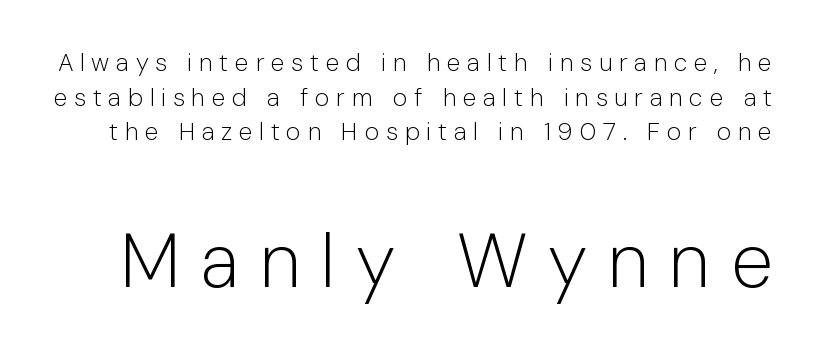
The image shows 76 px light sans-serif type, upright; set normal line spacing (1.39x), unusually wide letter spacing (+0.27 em), not underlined; the second (bottom) block is 3.04x larger; low stroke contrast and a medium x-height.
